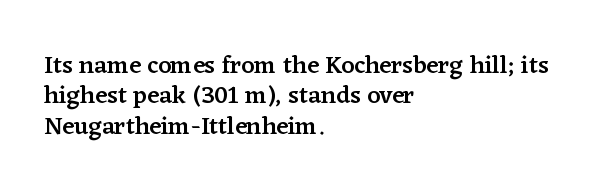
This is moderately heavy type, rendered in semibold. The lines are quadded left. The words here are not underlined. Look at the tracking — it's just the regular setting, nothing added. No italicization has been applied; the sample stays upright.
